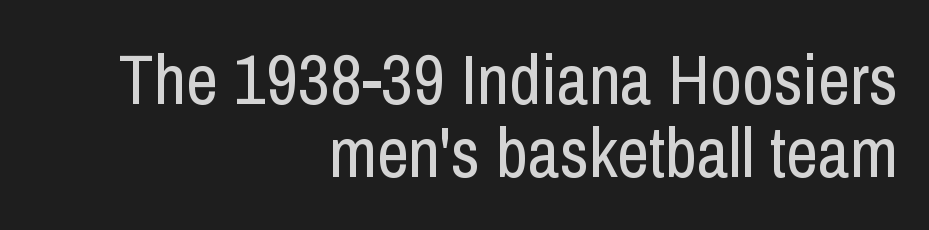
{"serif": "no", "italic": "no", "bold": "no", "weight": "regular", "width": "condensed", "stroke_contrast": "low", "x_height": "medium", "monospaced": "no", "underline": "no", "align": "right", "line_spacing": "tight", "line_spacing_ratio": 1.04, "letter_spacing": "normal", "letter_spacing_em": 0.0, "glyph_px": 70}
